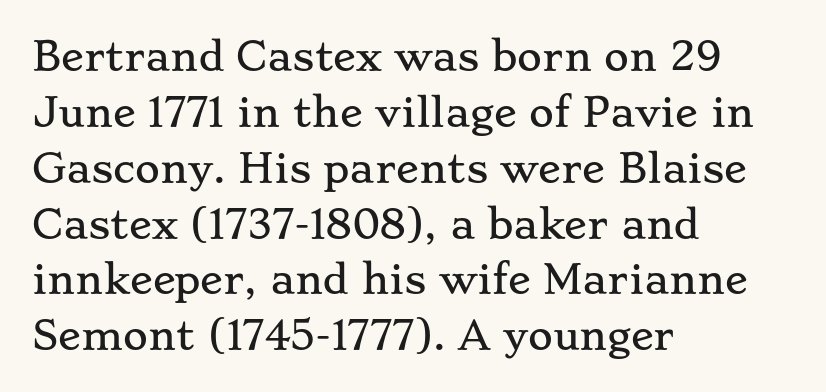
The vertical gap from one line to the next is medium. Posture: upright roman. Are there feet on the stems? There are — it's a serif. The letters advance in unequal steps, a hallmark of proportional type. The area under the type is left untouched. Inter-character spacing is left at the font's built-in metrics.
